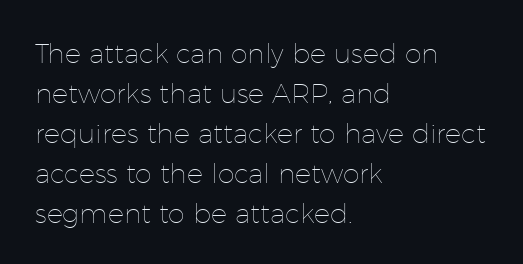
The image shows 27 px text type, upright; set left-aligned, normal line spacing (1.48x), normal letter spacing, not underlined.
